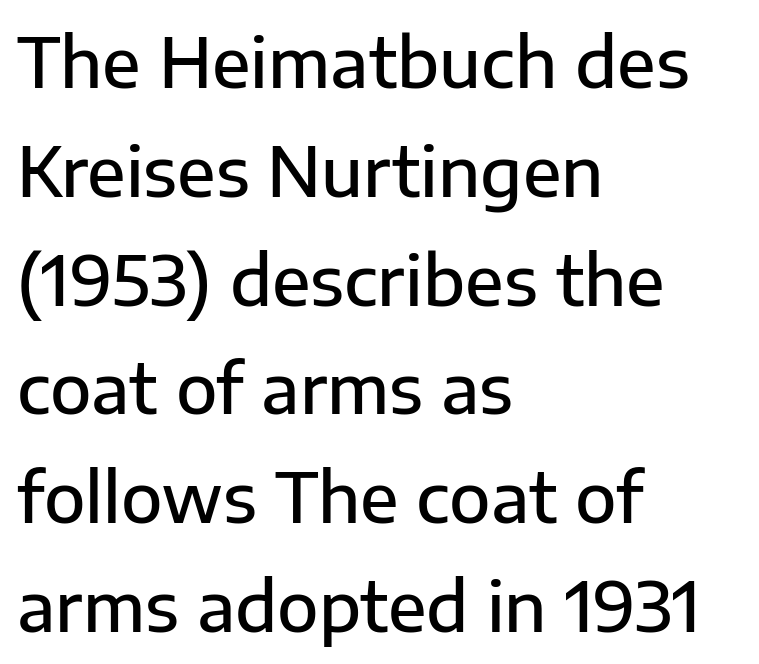
The image shows 68 px semibold sans-serif type, upright; set left-aligned, normal line spacing (1.6x), normal letter spacing, not underlined; low stroke contrast and a medium x-height.
